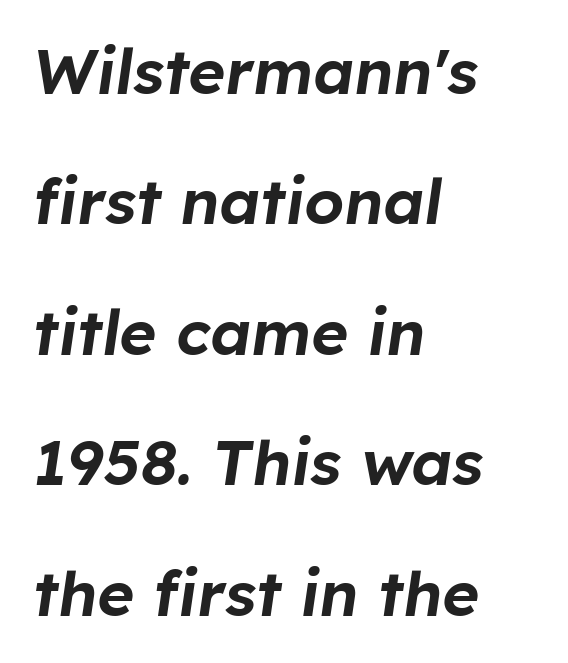
Q: Is the text italic (slanted)? A: Yes, it leans right by about 8 degrees.
Q: Is the text underlined? A: No.
Q: How is the paragraph aligned? A: Left-aligned.
Q: Is the spacing between letters normal or unusually wide? A: Normal.
Q: Is the spacing between lines tight, normal or loose? A: Loose.
Q: Width (condensed, normal, or wide)? A: Normal.
Q: Stroke contrast? A: Low.
Q: x-height? A: Medium.
Q: Monospaced? A: No.
